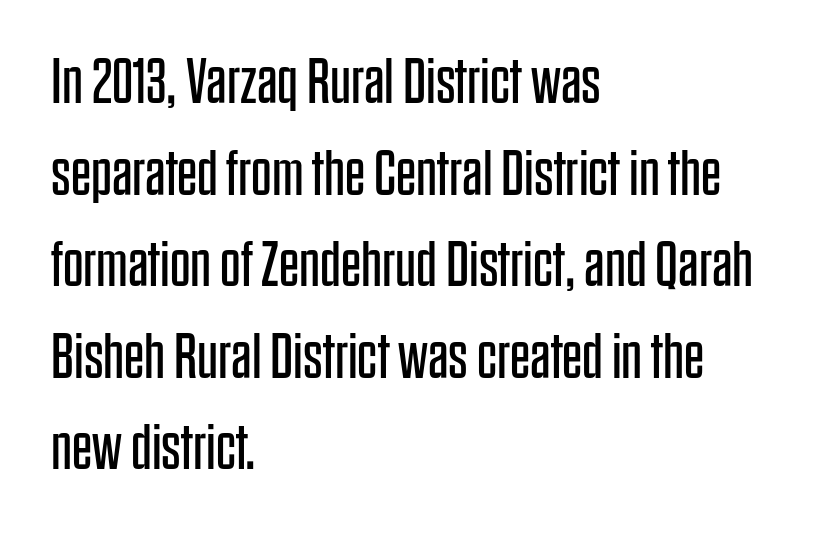
The image shows 64 px regular-weight, condensed sans-serif type, upright; set left-aligned, normal line spacing (1.43x), normal letter spacing, not underlined; low stroke contrast and a large x-height.
